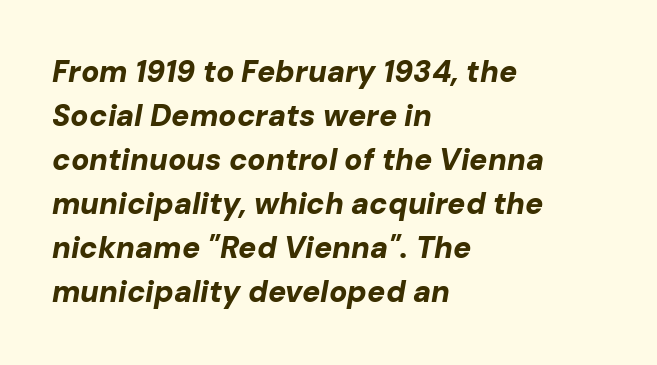
The image shows 30 px bold type, italic (leaning right); set left-aligned, normal line spacing (1.47x), normal letter spacing, not underlined; low stroke contrast and a medium x-height.
